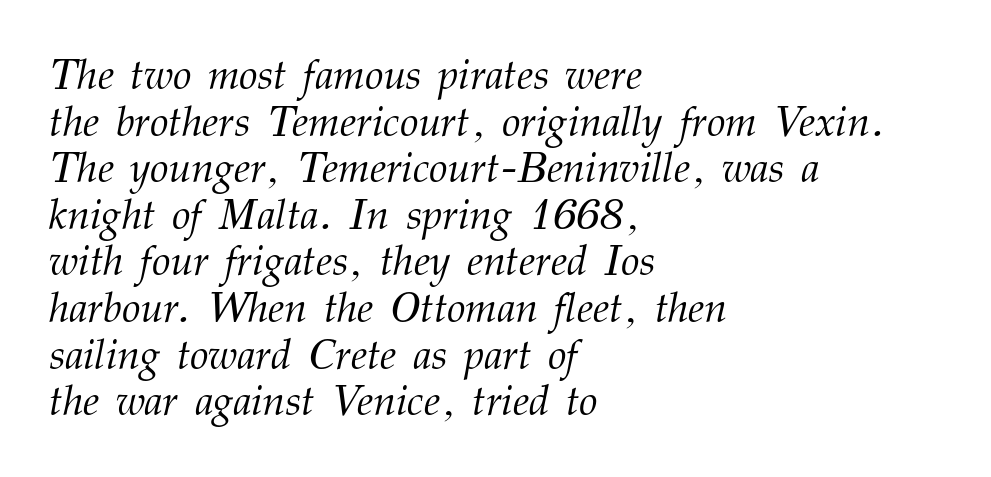
Q: Is the text bold? A: No.
Q: Is the text italic (slanted)? A: Yes, it leans right by about 12 degrees.
Q: Is the typeface a serif or a sans-serif typeface? A: Serif.
Q: Is the text underlined? A: No.
Q: How is the paragraph aligned? A: Left-aligned.
Q: Is the spacing between letters normal or unusually wide? A: Normal.
Q: Is the spacing between lines tight, normal or loose? A: Tight.
Q: Width (condensed, normal, or wide)? A: Normal.
Q: Stroke contrast? A: Medium.
Q: x-height? A: Medium.
Q: Monospaced? A: No.
